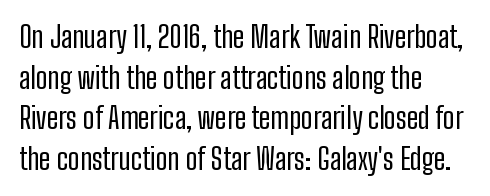
The image shows 29 px regular-weight, condensed sans-serif type, upright; set left-aligned, normal line spacing (1.4x), normal letter spacing, not underlined; low stroke contrast and a medium x-height.
